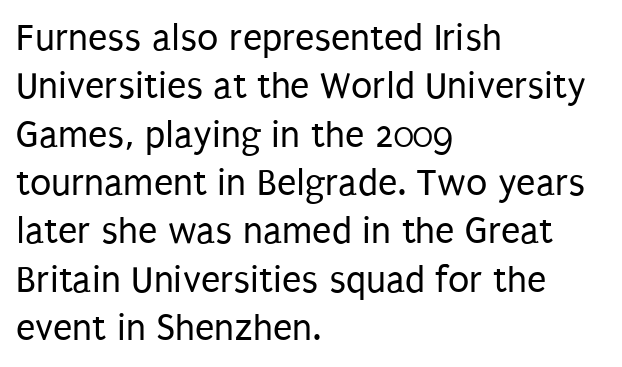
{"serif": "no", "italic": "no", "bold": "no", "weight": "regular", "width": "condensed", "stroke_contrast": "low", "x_height": "large", "monospaced": "no", "underline": "no", "align": "left", "line_spacing_ratio": 1.24, "letter_spacing": "normal", "letter_spacing_em": 0.0, "glyph_px": 39}
